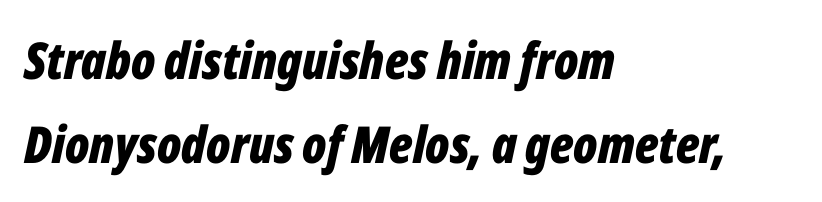
An italicized treatment has been applied to the whole sample. Every row of glyphs begins at an identical x-position on the left. Normally led — the rows are evenly, conventionally spaced. Students, this is bold: see how much ink each stroke carries. The letterforms sit shoulder to shoulder at normal distance. Beneath every word, the page is bare.
